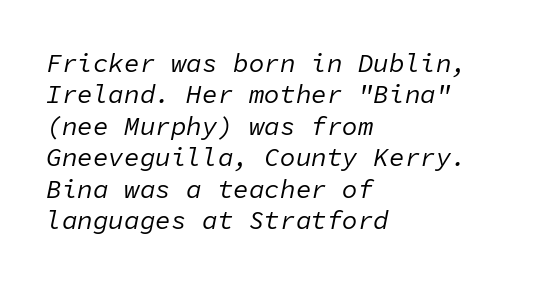
Nothing unusual about the tracking: characters are spaced as the font intends. The passage shown is not underscored anywhere. The strokes carry an ordinary text weight at most. Italic? Definitely — the glyphs are oblique.
